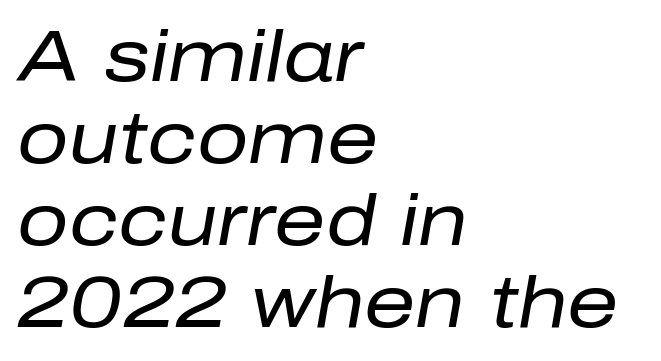
The image shows 72 px regular-weight type, italic (leaning right); set left-aligned, tight line spacing (1.14x), normal letter spacing, not underlined; low stroke contrast and a medium x-height.
